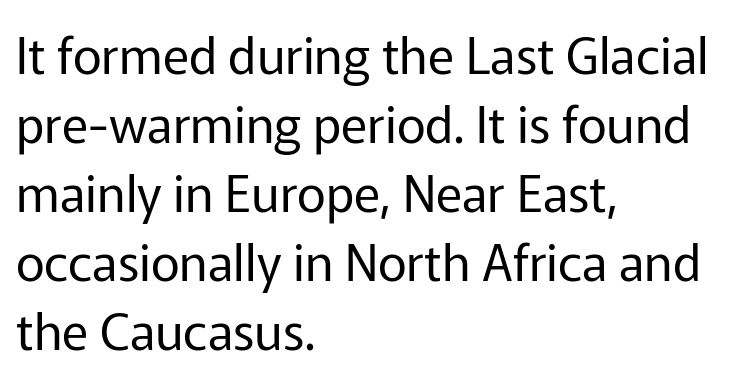
Here the glyphs are tracked normally, forming tight word shapes. These lines were composed using upright roman letters. The compositor pushed each line to the left boundary. A typesetter would call this proportional, since set widths differ per character. This is not heavy type; no bold has been used. The area under the type is left untouched.
